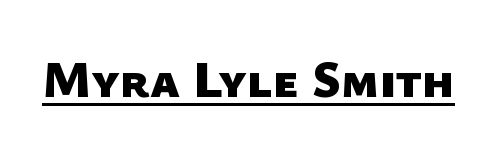
Caption: standard tracking, unaltered. A sans-serif font was chosen for this passage. This is heavy type, rendered in bold. Caption: lettering with a line underneath. Varying glyph widths throughout — classic text-font behaviour.
